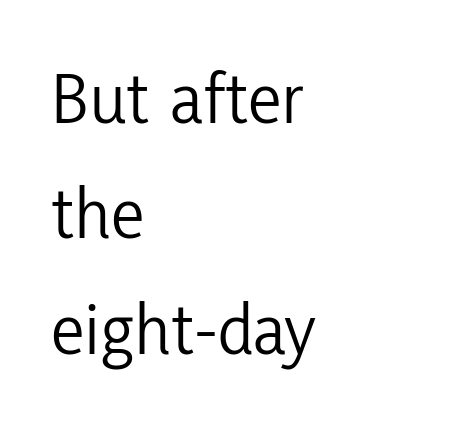
The image shows 75 px light, condensed sans-serif type, upright; set left-aligned, normal line spacing (1.54x), normal letter spacing, not underlined; low stroke contrast and a medium x-height.
